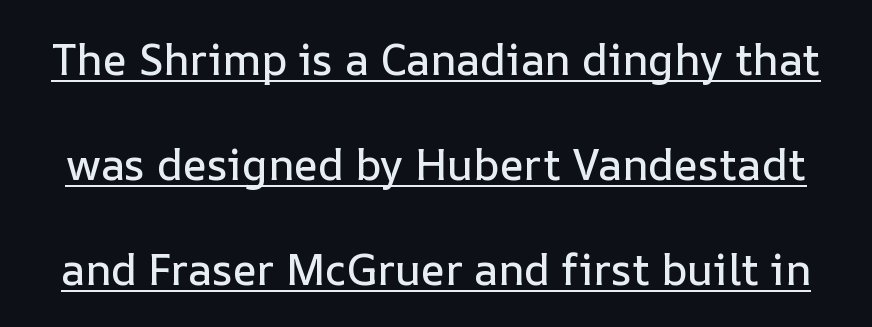
{"italic": "no", "width": "normal", "stroke_contrast": "low", "x_height": "medium", "monospaced": "no", "underline": "yes", "line_spacing": "loose", "line_spacing_ratio": 2.44, "letter_spacing": "normal", "letter_spacing_em": 0.0, "glyph_px": 43}
